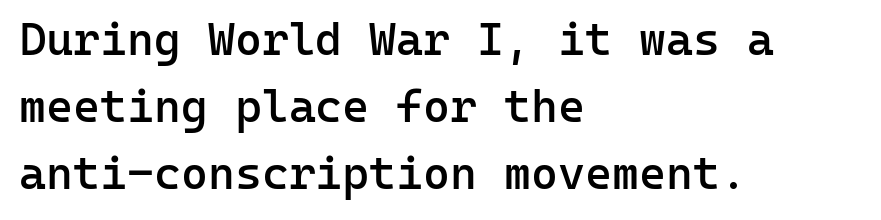
The image shows 46 px semibold sans-serif type, upright, monospaced; set left-aligned, normal line spacing (1.46x), normal letter spacing, not underlined; low stroke contrast and a medium x-height.
